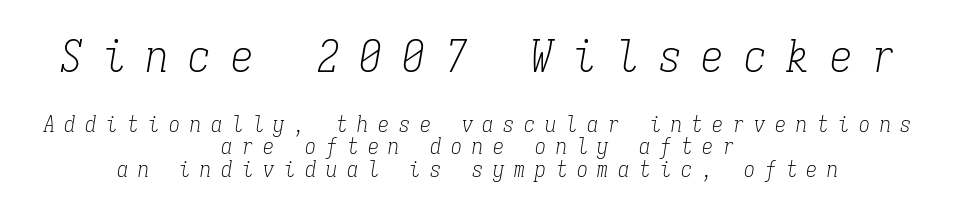
Q: Is the text bold? A: No.
Q: Is the text italic (slanted)? A: Yes, it leans right by about 9 degrees.
Q: Is the typeface a serif or a sans-serif typeface? A: Serif.
Q: Is the text underlined? A: No.
Q: How is the paragraph aligned? A: Centered.
Q: Is the spacing between letters normal or unusually wide? A: Unusually wide.
Q: Is the spacing between lines tight, normal or loose? A: Tight.
Q: Which block of text is set in a larger size, the first (top) or the second (bottom)? A: The first (top) one.
Q: Width (condensed, normal, or wide)? A: Condensed.
Q: Stroke contrast? A: Low.
Q: x-height? A: Medium.
Q: Monospaced? A: Yes.
